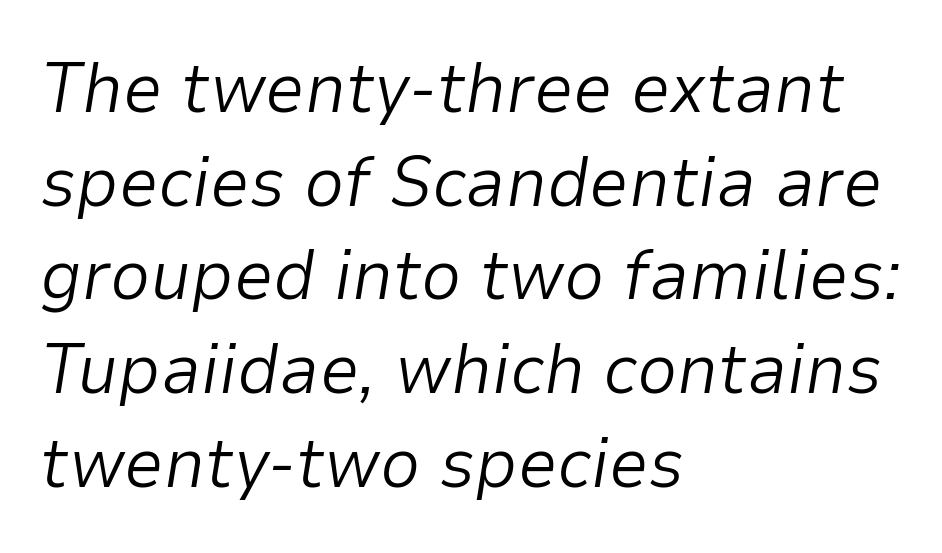
{"italic": "yes", "lean": "right", "slant_degrees": 9, "bold": "no", "weight": "light", "width": "normal", "stroke_contrast": "low", "x_height": "medium", "monospaced": "no", "underline": "no", "align": "left", "line_spacing": "normal", "line_spacing_ratio": 1.32, "letter_spacing": "normal", "letter_spacing_em": 0.0, "glyph_px": 71}
